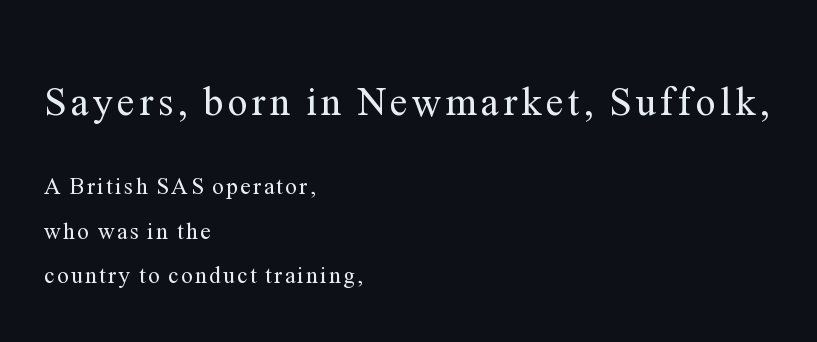
Notice the wide empty band between every row — that's loose leading. Think of a printed novel: that variable character pitch is what you see here. The space directly below the letters is spotless. Stems and bowls with no extra thickness — not bold.
